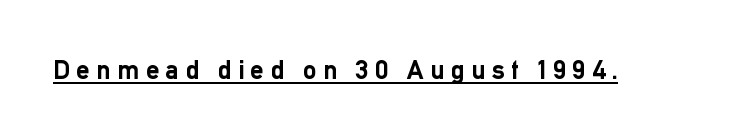
{"italic": "no", "bold": "yes", "underline": "yes", "letter_spacing": "wide", "letter_spacing_em": 0.23, "glyph_px": 27}
